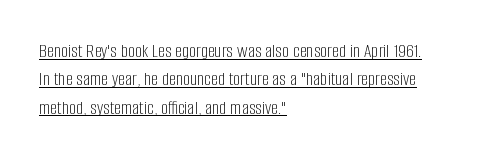
Q: Is the text bold? A: No.
Q: Is the text italic (slanted)? A: No, it is upright.
Q: Is the text underlined? A: Yes.
Q: How is the paragraph aligned? A: Left-aligned.
Q: Is the spacing between letters normal or unusually wide? A: Normal.
Q: Is the spacing between lines tight, normal or loose? A: Normal.
